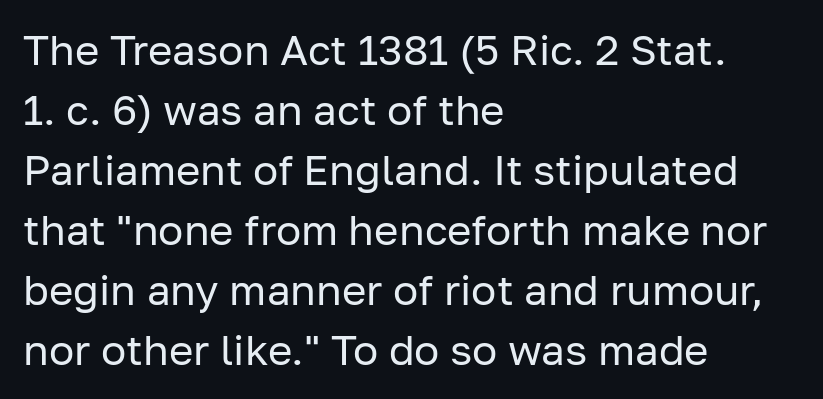
Think of a printed novel: that variable character pitch is what you see here. No word sits above an underline. A typesetter would label this face a sans. Nobody touched the tracking dial on this one.
